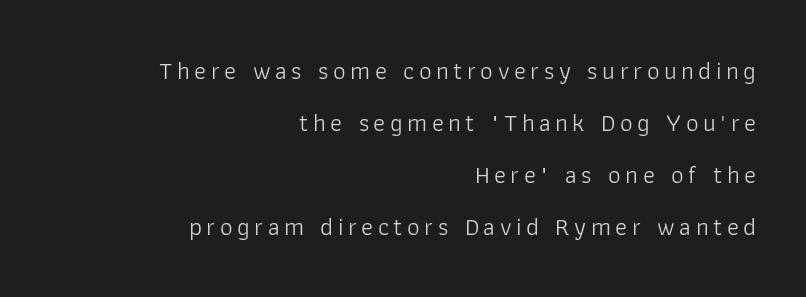
Q: Is the text bold? A: No.
Q: Is the text italic (slanted)? A: No, it is upright.
Q: Is the text underlined? A: No.
Q: How is the paragraph aligned? A: Right-aligned.
Q: Is the spacing between lines tight, normal or loose? A: Loose.
